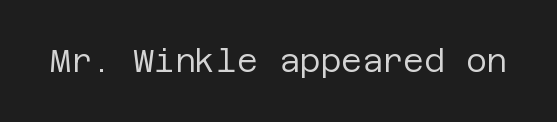
{"serif": "no", "italic": "no", "bold": "no", "weight": "regular", "width": "normal", "stroke_contrast": "low", "x_height": "large", "underline": "no", "letter_spacing": "normal", "letter_spacing_em": 0.0, "glyph_px": 32}
